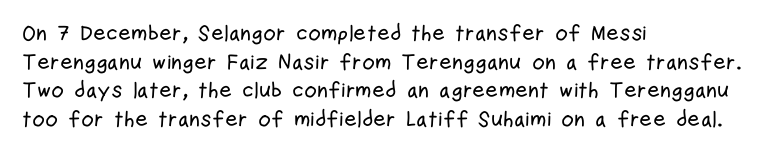
The image shows 22 px text type, upright; set left-aligned, normal line spacing (1.3x), normal letter spacing, not underlined.
